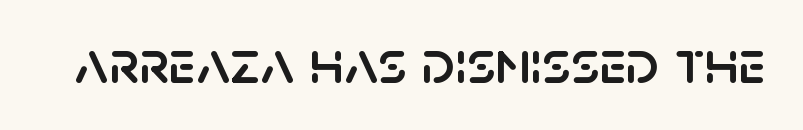
{"serif": "no", "italic": "no", "width": "normal", "stroke_contrast": "low", "x_height": "large", "monospaced": "no", "underline": "no", "letter_spacing": "normal", "letter_spacing_em": 0.0, "glyph_px": 62}
